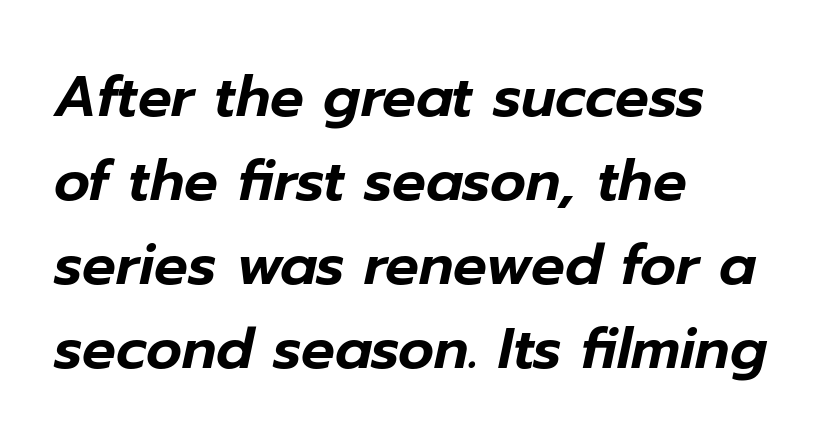
{"italic": "yes", "lean": "right", "slant_degrees": 12, "width": "normal", "stroke_contrast": "low", "x_height": "medium", "monospaced": "no", "underline": "no", "align": "left", "line_spacing": "normal", "line_spacing_ratio": 1.5, "letter_spacing": "normal", "letter_spacing_em": 0.0, "glyph_px": 56}
